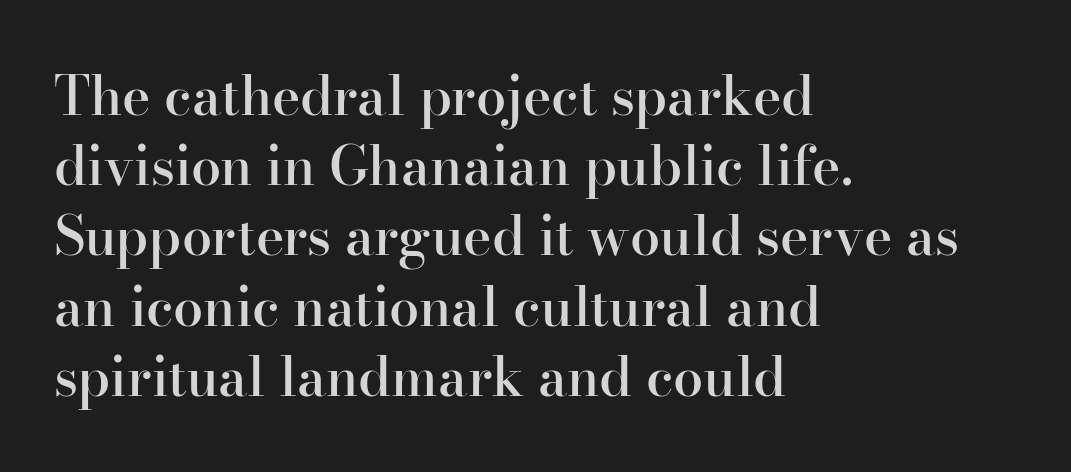
{"serif": "yes", "italic": "no", "bold": "semi", "weight": "semibold", "width": "normal", "stroke_contrast": "high", "x_height": "small", "monospaced": "no", "underline": "no", "align": "left", "line_spacing": "normal", "line_spacing_ratio": 1.3, "letter_spacing": "normal", "letter_spacing_em": 0.0, "glyph_px": 54}
